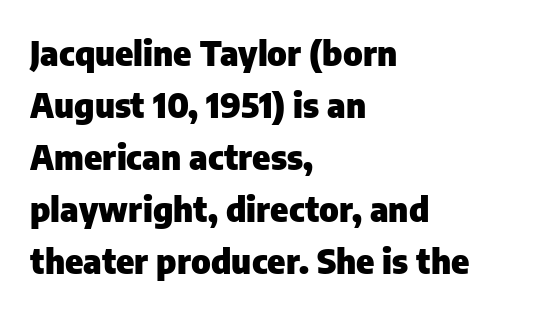
{"serif": "no", "italic": "no", "bold": "yes", "weight": "heavy", "width": "normal", "stroke_contrast": "low", "x_height": "medium", "monospaced": "no", "underline": "no", "align": "left", "line_spacing": "normal", "line_spacing_ratio": 1.53, "letter_spacing": "normal", "letter_spacing_em": 0.0, "glyph_px": 34}
